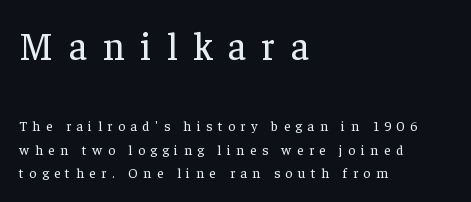
The image shows 39 px regular-weight serif type, upright; set left-aligned, normal line spacing (1.69x), unusually wide letter spacing (+0.39 em), not underlined; the first (top) block is 2.79x larger; low stroke contrast and a medium x-height.
